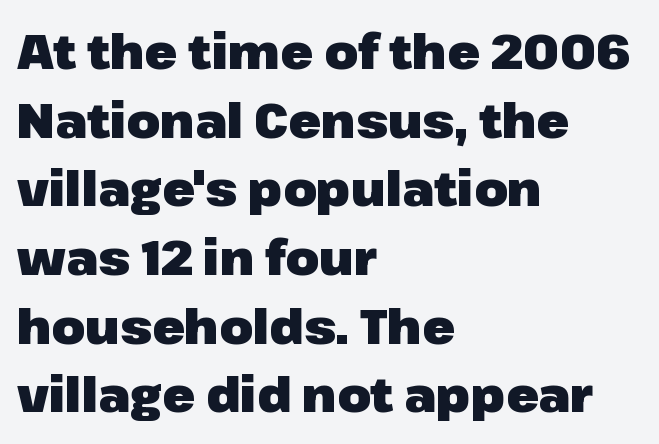
Q: Is the text bold? A: Yes.
Q: Is the text italic (slanted)? A: No, it is upright.
Q: Is the typeface a serif or a sans-serif typeface? A: Sans-serif.
Q: Is the text underlined? A: No.
Q: How is the paragraph aligned? A: Left-aligned.
Q: Is the spacing between letters normal or unusually wide? A: Normal.
Q: Is the spacing between lines tight, normal or loose? A: Normal.
Q: Width (condensed, normal, or wide)? A: Normal.
Q: Stroke contrast? A: Low.
Q: x-height? A: Medium.
Q: Monospaced? A: No.
